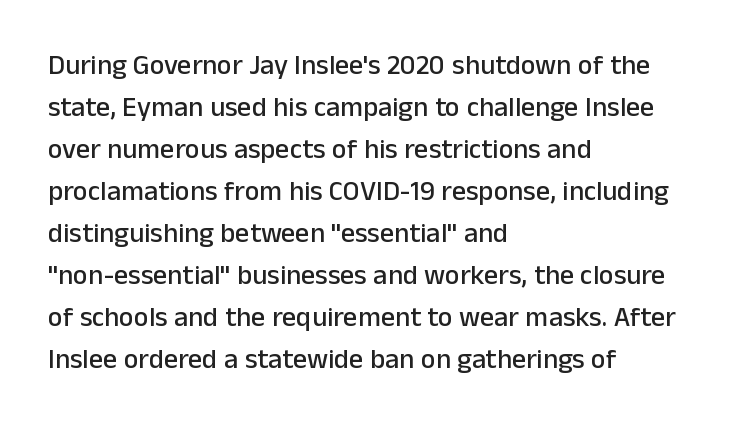
This is sans-serif lettering, the kind often seen on screens and signage. Summary of vertical rhythm: regular, with standard interline spacing. Note the varied advance widths — an 'i' is clearly narrower than an 'm'. Students, note that the glyphs here touch the page at normal intervals. No italicization has been applied; the sample stays upright.
